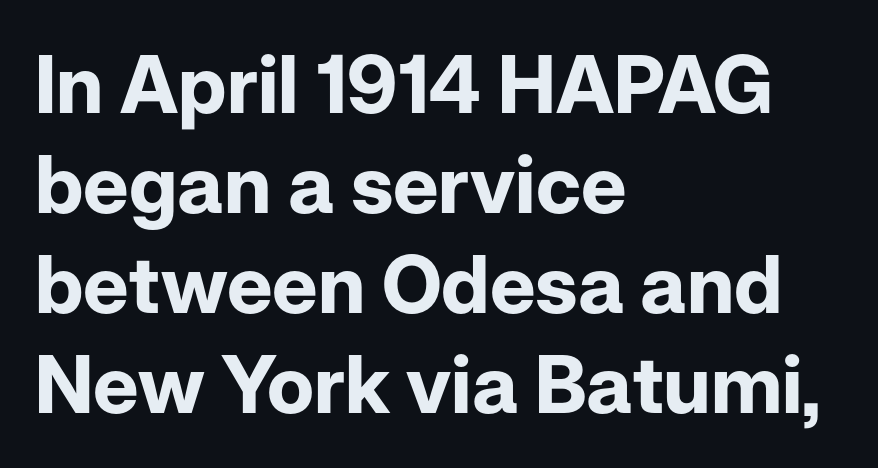
Think of a printed novel: that variable character pitch is what you see here. The block of text has a typical density, with ordinary space between rows. A full-strength bold gives these letters their thick strokes. Stroke terminals: plain, sans-serif.
